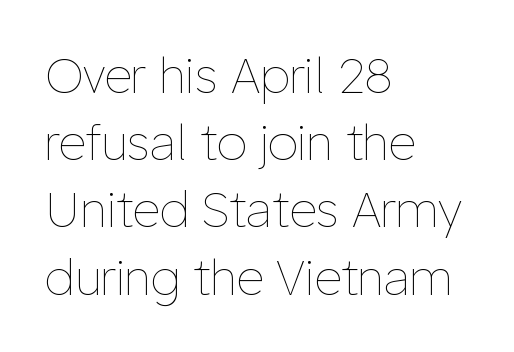
Q: Is the text bold? A: No.
Q: Is the text italic (slanted)? A: No, it is upright.
Q: Is the text underlined? A: No.
Q: How is the paragraph aligned? A: Left-aligned.
Q: Is the spacing between letters normal or unusually wide? A: Normal.
Q: Is the spacing between lines tight, normal or loose? A: Normal.
Q: Width (condensed, normal, or wide)? A: Normal.
Q: Stroke contrast? A: Low.
Q: x-height? A: Medium.
Q: Monospaced? A: No.
